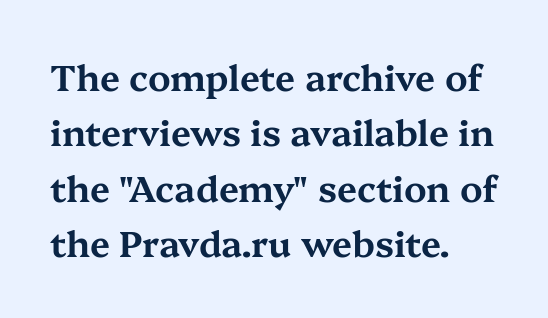
{"serif": "yes", "italic": "no", "width": "wide", "stroke_contrast": "medium", "x_height": "medium", "monospaced": "no", "underline": "no", "align": "left", "line_spacing": "normal", "line_spacing_ratio": 1.54, "letter_spacing": "normal", "letter_spacing_em": 0.0, "glyph_px": 36}
